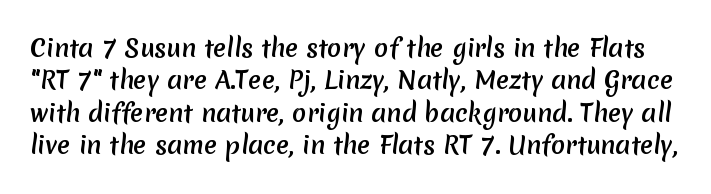
{"underline": "no", "line_spacing": "normal", "line_spacing_ratio": 1.35, "letter_spacing": "normal", "letter_spacing_em": 0.0, "glyph_px": 24}
